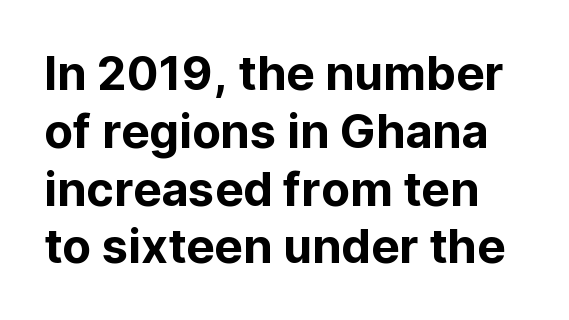
Spacing verdict: proportional, widths tailored to each character. The letterforms sit shoulder to shoulder at normal distance. Nope, no serifs anywhere on these letters. Rendered with straight, roman letterforms.
